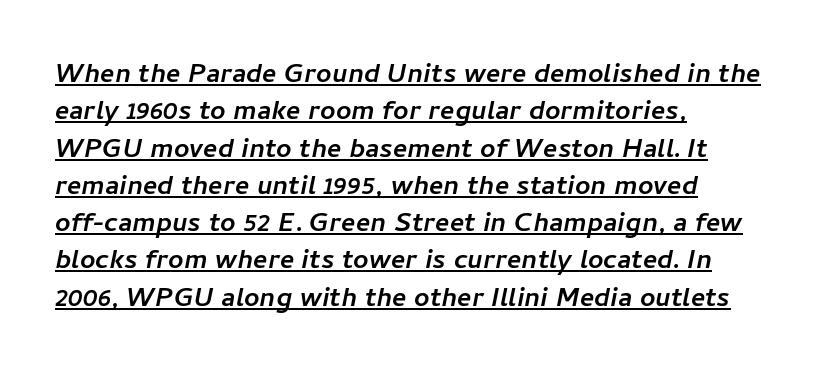
Like a heading marked for emphasis, these lines bear an underscore. Summary of vertical rhythm: regular, with standard interline spacing. The strokes are fattened all the way to bold. Leftover space on each line is placed entirely after the last word. Designer's note — italics engaged.
